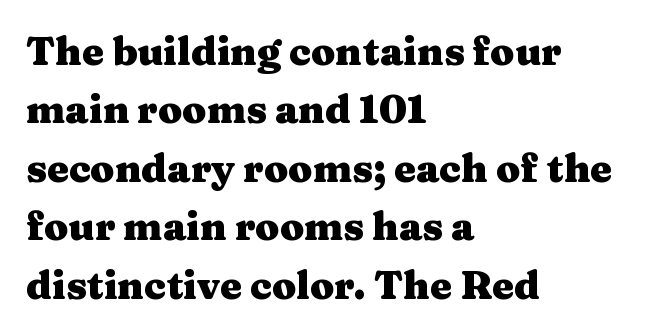
Descenders hang freely into open space. A typesetter would call this leading conventional body-copy spacing. Spacing verdict: proportional, widths tailored to each character. Each line starts at the same left margin while the right side varies. Stroke thickness is high; the sample reads as a true bold.
